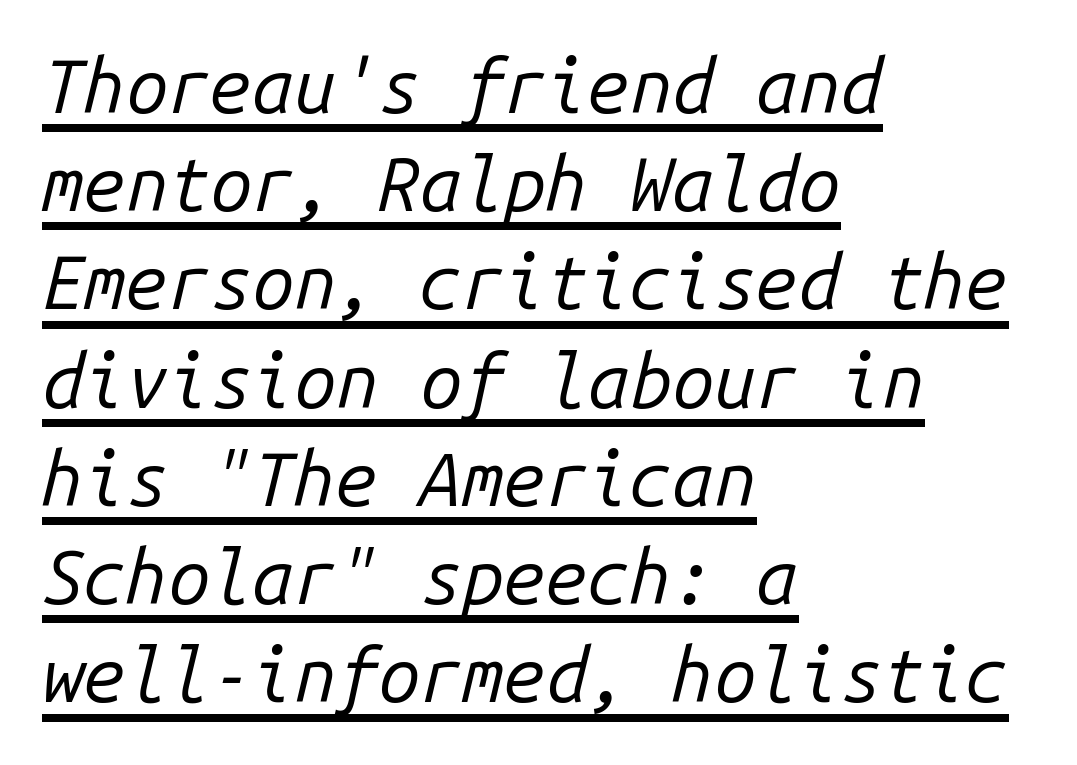
The image shows 75 px regular-weight type, italic (leaning right), monospaced; set left-aligned, normal line spacing (1.31x), normal letter spacing, underlined; low stroke contrast and a medium x-height.
